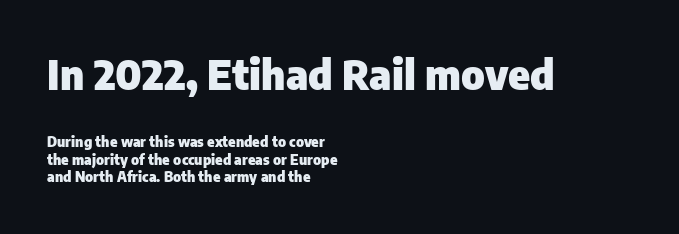
The image shows 41 px heavy sans-serif type, upright; set left-aligned, normal line spacing (1.27x), normal letter spacing, not underlined; the first (top) block is 2.93x larger; low stroke contrast and a medium x-height.
